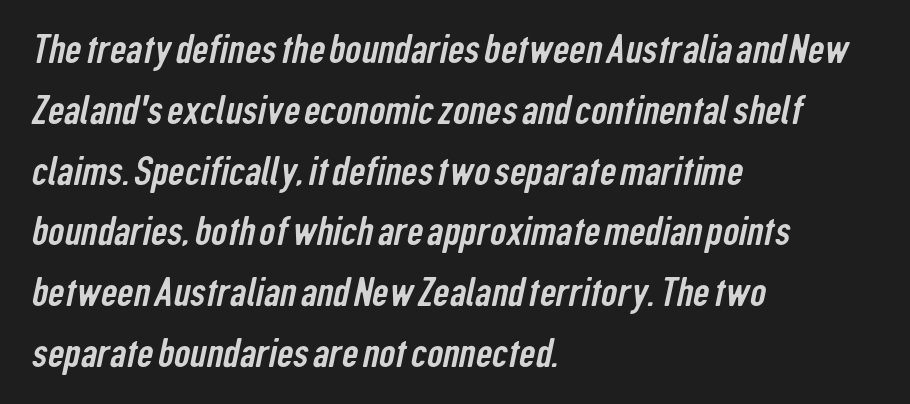
The face used here is proportionally spaced, like ordinary book or web type. In CSS terms this would be text-align: left. Glyph-to-glyph distance matches everyday printed text. Summary of vertical rhythm: regular, with standard interline spacing. Classification — sans serif.
